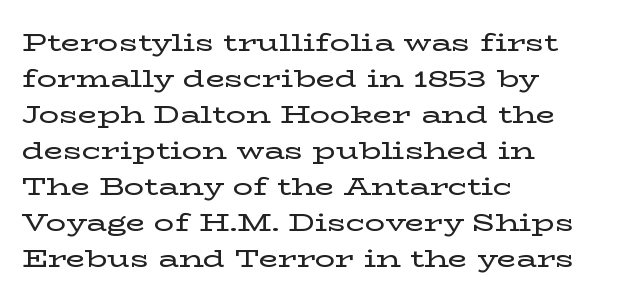
Q: Is the text italic (slanted)? A: No, it is upright.
Q: Is the text underlined? A: No.
Q: How is the paragraph aligned? A: Left-aligned.
Q: Is the spacing between letters normal or unusually wide? A: Normal.
Q: Is the spacing between lines tight, normal or loose? A: Normal.
